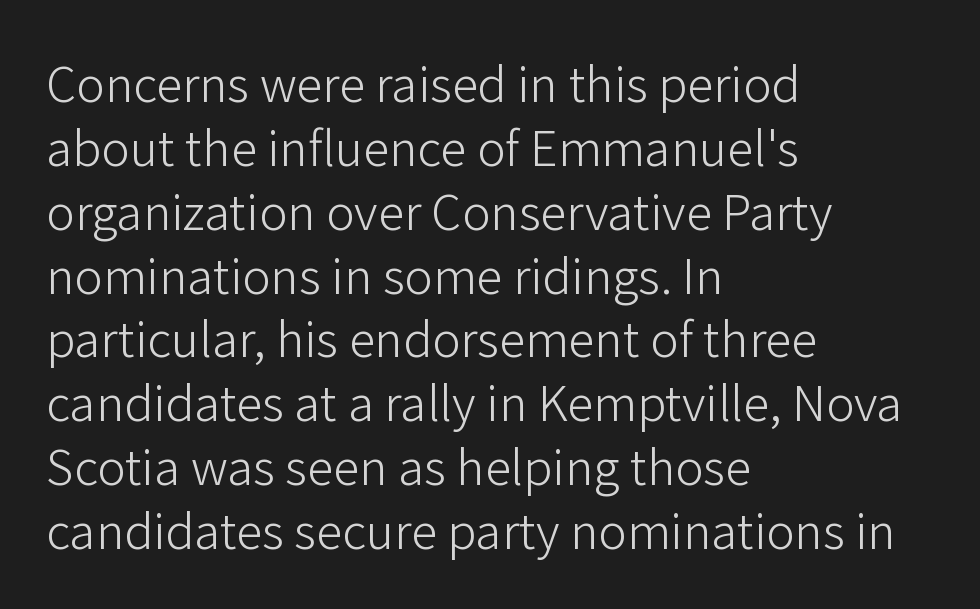
The image shows 48 px light sans-serif type, upright; set left-aligned, normal line spacing (1.33x), normal letter spacing, not underlined; low stroke contrast and a medium x-height.
